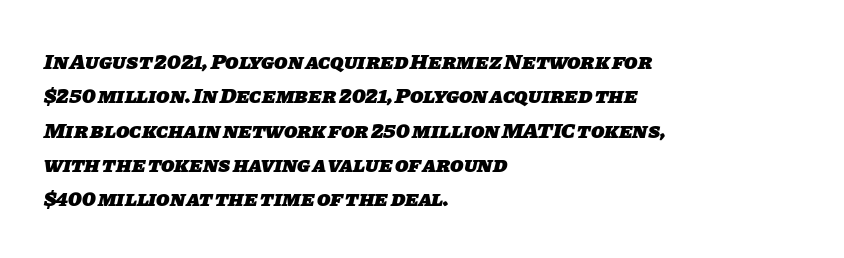
Q: Is the text bold? A: Yes.
Q: Is the text underlined? A: No.
Q: How is the paragraph aligned? A: Left-aligned.
Q: Is the spacing between letters normal or unusually wide? A: Normal.
Q: Is the spacing between lines tight, normal or loose? A: Normal.
